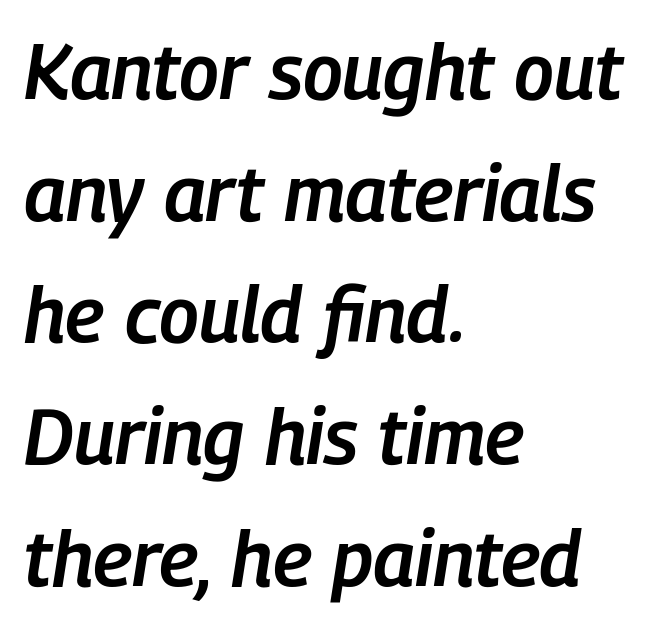
Q: Is the text bold? A: Semi-bold.
Q: Is the text italic (slanted)? A: Yes, it leans right by about 9 degrees.
Q: Is the text underlined? A: No.
Q: How is the paragraph aligned? A: Left-aligned.
Q: Is the spacing between letters normal or unusually wide? A: Normal.
Q: Is the spacing between lines tight, normal or loose? A: Normal.
Q: Width (condensed, normal, or wide)? A: Condensed.
Q: Stroke contrast? A: Low.
Q: x-height? A: Medium.
Q: Monospaced? A: No.
